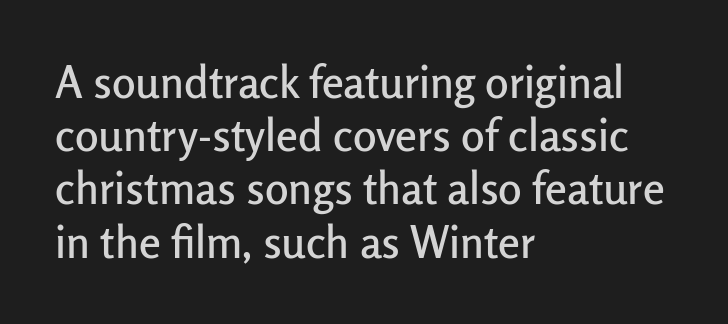
The image shows 44 px sans-serif type, upright; set left-aligned, line spacing 1.21x, normal letter spacing, not underlined; low stroke contrast and a medium x-height.
